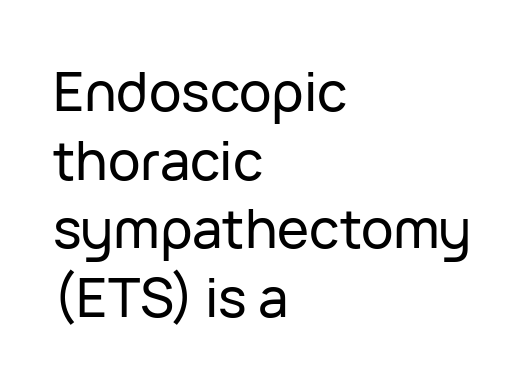
The image shows 54 px sans-serif type, upright; set left-aligned, normal line spacing (1.27x), normal letter spacing, not underlined; low stroke contrast and a medium x-height.
